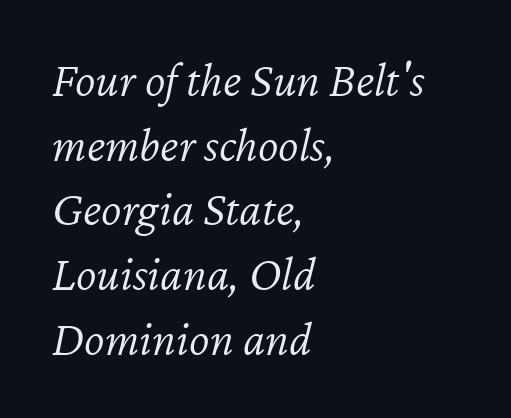
Q: Is the text bold? A: No.
Q: Is the text italic (slanted)? A: Yes, it leans right by about 12 degrees.
Q: Is the text underlined? A: No.
Q: How is the paragraph aligned? A: Left-aligned.
Q: Is the spacing between letters normal or unusually wide? A: Normal.
Q: Is the spacing between lines tight, normal or loose? A: Normal.
Q: Width (condensed, normal, or wide)? A: Normal.
Q: Stroke contrast? A: Low.
Q: x-height? A: Medium.
Q: Monospaced? A: No.
